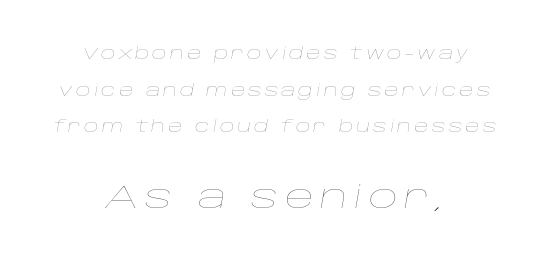
The image shows 32 px thin, wide type, italic (leaning right); set centered, loose line spacing (2.29x), not underlined; the second (bottom) block is 2.0x larger; low stroke contrast and a large x-height.
